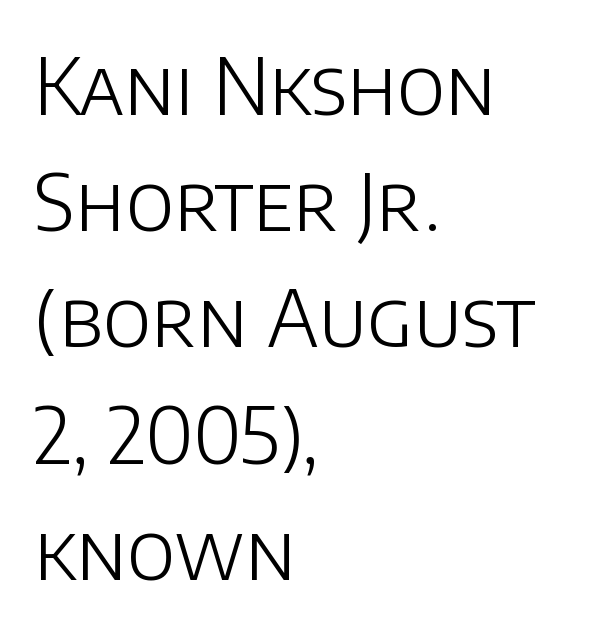
Q: Is the text bold? A: No.
Q: Is the text italic (slanted)? A: No, it is upright.
Q: Is the typeface a serif or a sans-serif typeface? A: Sans-serif.
Q: Is the text underlined? A: No.
Q: How is the paragraph aligned? A: Left-aligned.
Q: Is the spacing between letters normal or unusually wide? A: Normal.
Q: Is the spacing between lines tight, normal or loose? A: Normal.
Q: Width (condensed, normal, or wide)? A: Normal.
Q: Stroke contrast? A: Low.
Q: x-height? A: Large.
Q: Monospaced? A: No.
